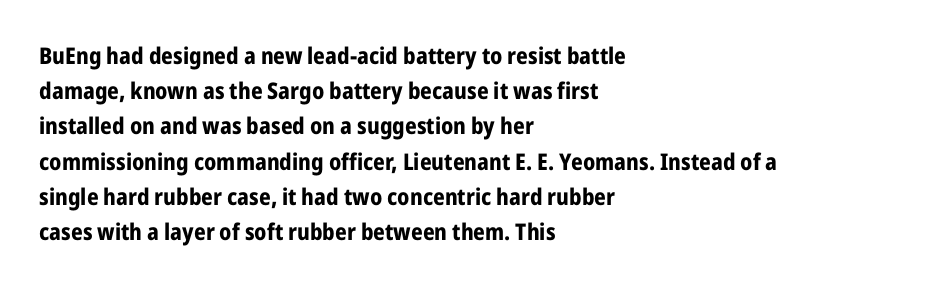
The image shows 23 px bold type, upright; set left-aligned, normal line spacing (1.53x), normal letter spacing, not underlined.
